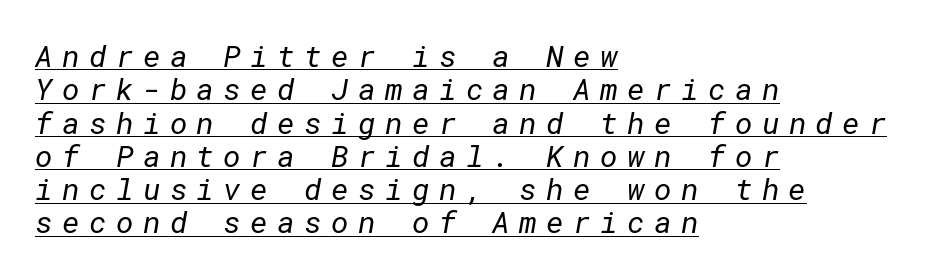
The image shows 30 px regular-weight sans-serif type; set left-aligned, tight line spacing (1.11x), unusually wide letter spacing (+0.31 em), underlined; low stroke contrast and a medium x-height.
